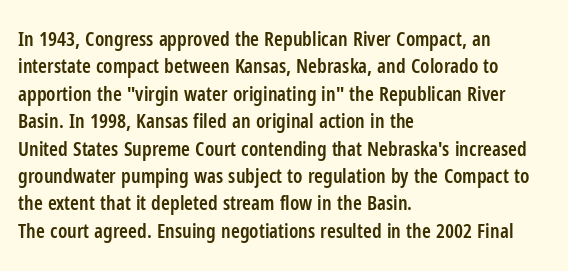
The specimen reads as upright at a glance. Each new line begins a customary step beneath the previous one. Has an underline been added? It has not. Its strokes are somewhat broadened, the hallmark of semibold type.
